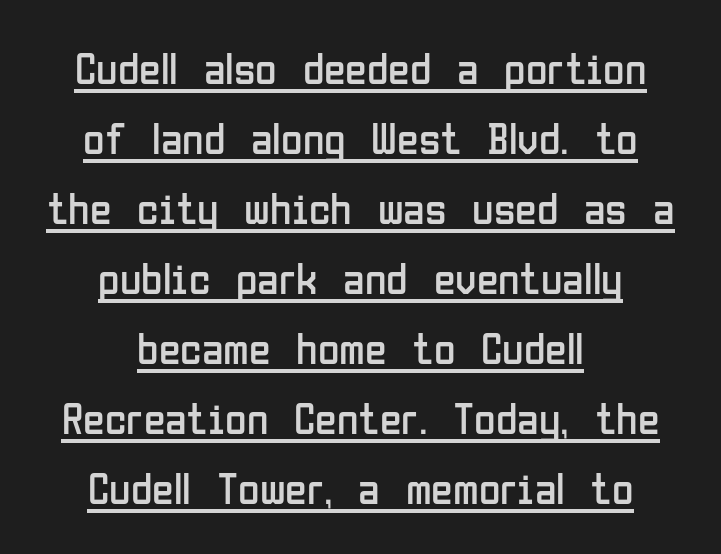
Q: Is the text bold? A: No.
Q: Is the text italic (slanted)? A: No, it is upright.
Q: Is the typeface a serif or a sans-serif typeface? A: Sans-serif.
Q: Is the text underlined? A: Yes.
Q: How is the paragraph aligned? A: Centered.
Q: Is the spacing between letters normal or unusually wide? A: Normal.
Q: Is the spacing between lines tight, normal or loose? A: Normal.
Q: Width (condensed, normal, or wide)? A: Condensed.
Q: Stroke contrast? A: Low.
Q: x-height? A: Medium.
Q: Monospaced? A: No.
